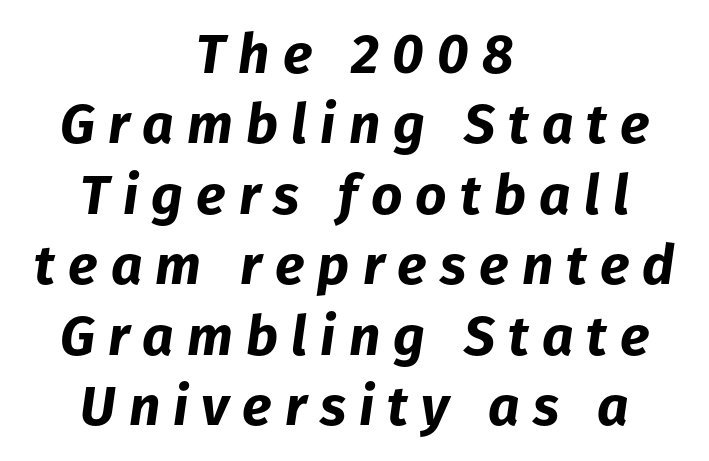
Q: Is the text bold? A: Yes.
Q: Is the text italic (slanted)? A: Yes, it leans right by about 8 degrees.
Q: Is the text underlined? A: No.
Q: How is the paragraph aligned? A: Centered.
Q: Is the spacing between letters normal or unusually wide? A: Unusually wide.
Q: Is the spacing between lines tight, normal or loose? A: Normal.
Q: Width (condensed, normal, or wide)? A: Normal.
Q: Stroke contrast? A: Low.
Q: x-height? A: Medium.
Q: Monospaced? A: No.
